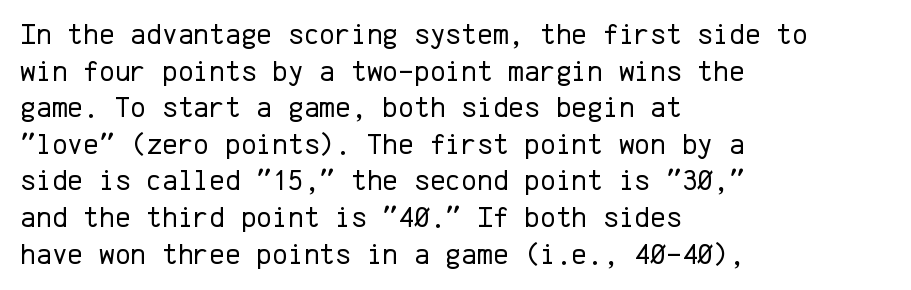
The image shows 30 px regular-weight sans-serif type, upright, monospaced; set left-aligned, line spacing 1.22x, normal letter spacing, not underlined; low stroke contrast and a medium x-height.
